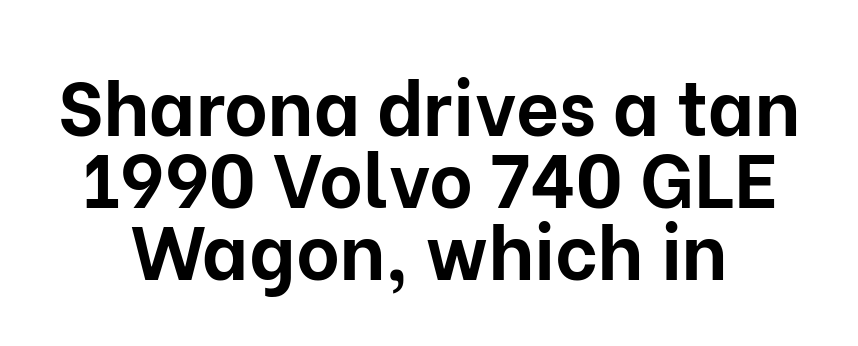
{"serif": "no", "italic": "no", "bold": "yes", "weight": "bold", "width": "normal", "stroke_contrast": "low", "x_height": "medium", "monospaced": "no", "underline": "no", "line_spacing": "tight", "line_spacing_ratio": 0.96, "letter_spacing": "normal", "letter_spacing_em": 0.0, "glyph_px": 75}
